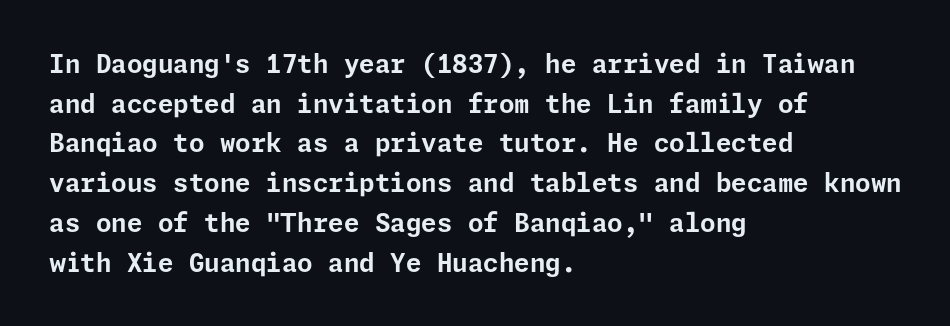
The words here are not underlined. Glyph-to-glyph distance matches everyday printed text. The rows are spaced the way most documents space them. The lettering holds an erect, upright posture throughout. Heavy-handed strokes throughout: this text is bold. Which margin do the lines hug? The left one — the right edge is uneven.
